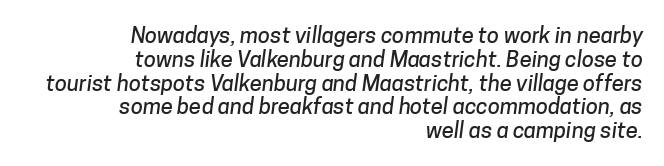
Descender tails drop into unmarked territory. Compared with typical body copy, the letter spacing here is the same. The text block is weighted toward the right margin, trailing off unevenly leftward. Closely set lines give the paragraph a compact silhouette.
